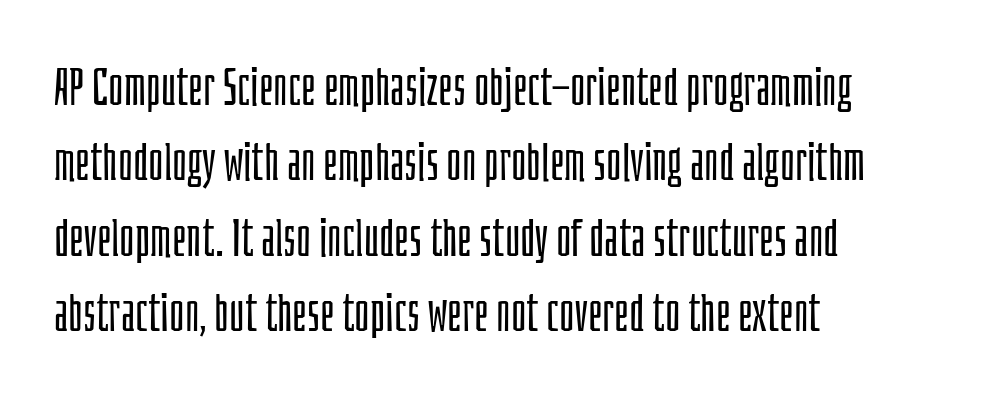
The image shows 52 px light, condensed sans-serif type, upright; set left-aligned, normal line spacing (1.45x), normal letter spacing, not underlined; low stroke contrast and a large x-height.
